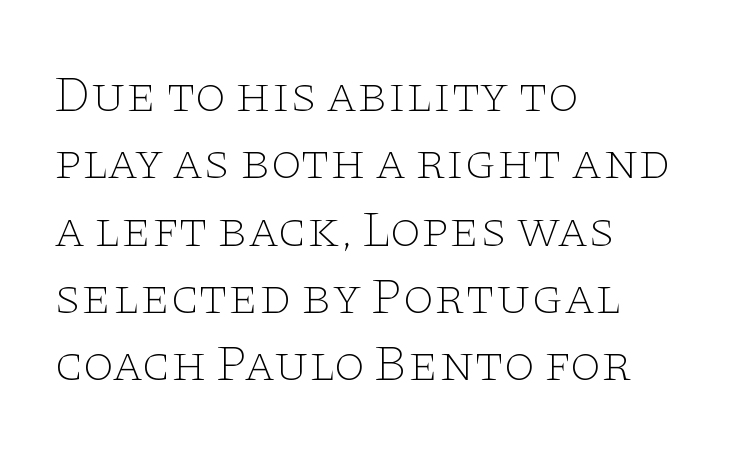
This is not heavy type; no bold has been used. The passage shown stacks its lines at a standard gap. The letters sit at their default tracking, neither squeezed nor spread. The letters advance in unequal steps, a hallmark of proportional type. Upright lettering throughout. Which margin do the lines hug? The left one — the right edge is uneven.
